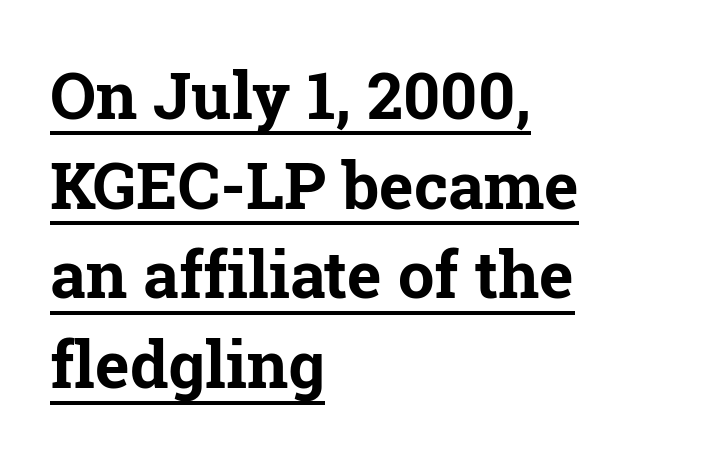
{"serif": "yes", "italic": "no", "bold": "yes", "weight": "bold", "width": "normal", "stroke_contrast": "low", "x_height": "medium", "monospaced": "no", "underline": "yes", "align": "left", "line_spacing": "normal", "line_spacing_ratio": 1.38, "letter_spacing": "normal", "letter_spacing_em": 0.0, "glyph_px": 65}
